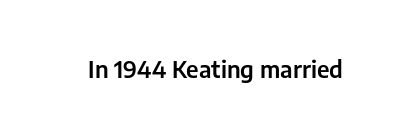
{"italic": "no", "underline": "no", "letter_spacing": "normal", "letter_spacing_em": 0.0, "glyph_px": 23}
